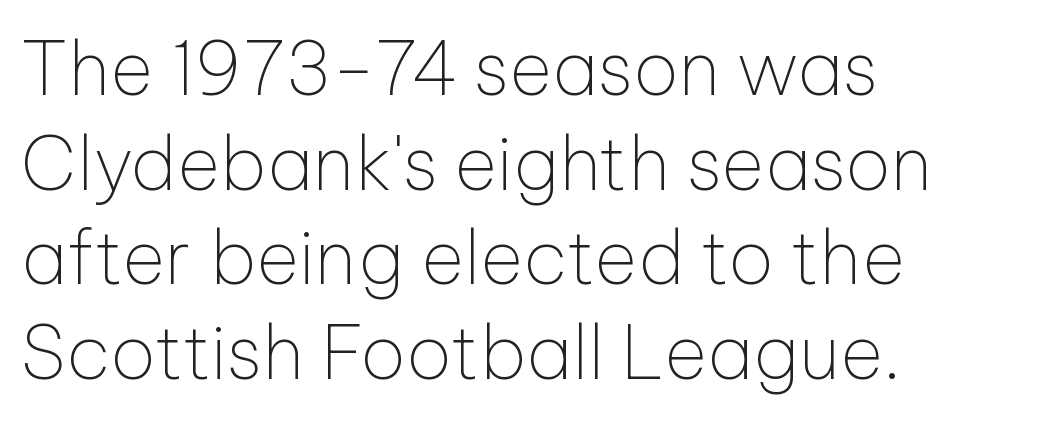
The image shows 74 px thin sans-serif type, upright; set left-aligned, normal line spacing (1.28x), normal letter spacing, not underlined; low stroke contrast and a medium x-height.
